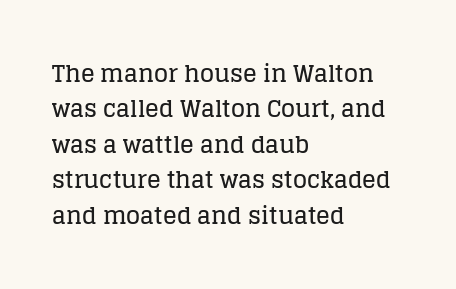
{"italic": "no", "underline": "no", "align": "left", "line_spacing": "normal", "line_spacing_ratio": 1.54, "letter_spacing": "normal", "letter_spacing_em": 0.0, "glyph_px": 23}
